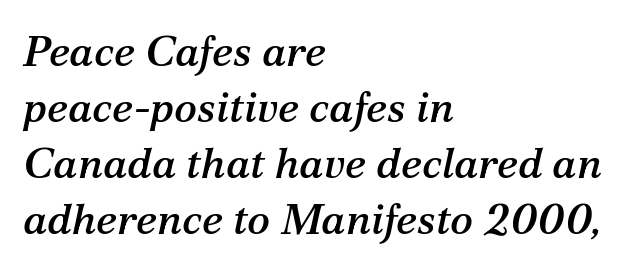
{"serif": "yes", "italic": "yes", "lean": "right", "slant_degrees": 12, "width": "normal", "stroke_contrast": "medium", "x_height": "medium", "monospaced": "no", "underline": "no", "align": "left", "line_spacing": "normal", "line_spacing_ratio": 1.3, "letter_spacing": "normal", "letter_spacing_em": 0.0, "glyph_px": 43}
